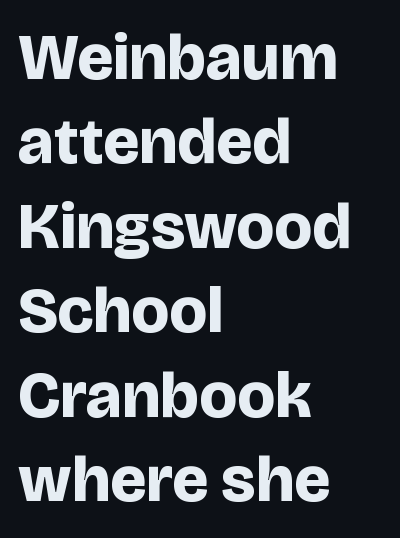
Q: Is the text bold? A: Yes.
Q: Is the text italic (slanted)? A: No, it is upright.
Q: Is the typeface a serif or a sans-serif typeface? A: Sans-serif.
Q: Is the text underlined? A: No.
Q: How is the paragraph aligned? A: Left-aligned.
Q: Is the spacing between letters normal or unusually wide? A: Normal.
Q: Is the spacing between lines tight, normal or loose? A: Normal.
Q: Width (condensed, normal, or wide)? A: Normal.
Q: Stroke contrast? A: Low.
Q: x-height? A: Large.
Q: Monospaced? A: No.
